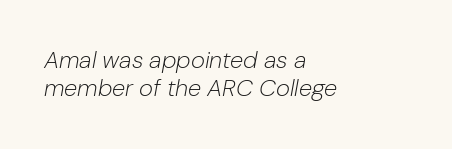
The image shows 24 px text type, italic (leaning right); set left-aligned, line spacing 1.17x, normal letter spacing, not underlined.
